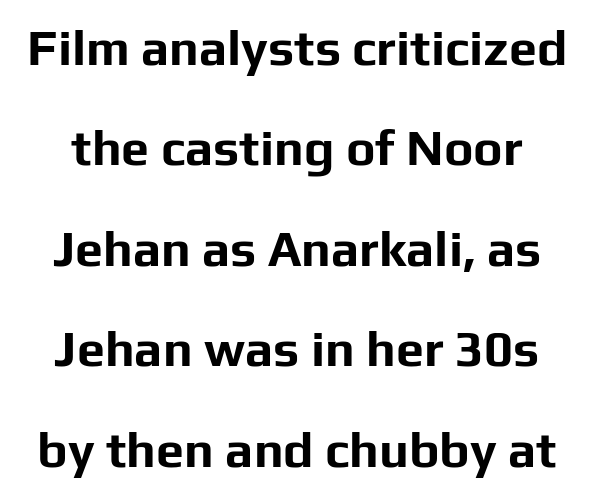
Q: Is the text bold? A: Yes.
Q: Is the text italic (slanted)? A: No, it is upright.
Q: Is the typeface a serif or a sans-serif typeface? A: Sans-serif.
Q: Is the text underlined? A: No.
Q: Is the spacing between letters normal or unusually wide? A: Normal.
Q: Is the spacing between lines tight, normal or loose? A: Loose.
Q: Width (condensed, normal, or wide)? A: Normal.
Q: Stroke contrast? A: Low.
Q: x-height? A: Medium.
Q: Monospaced? A: No.
